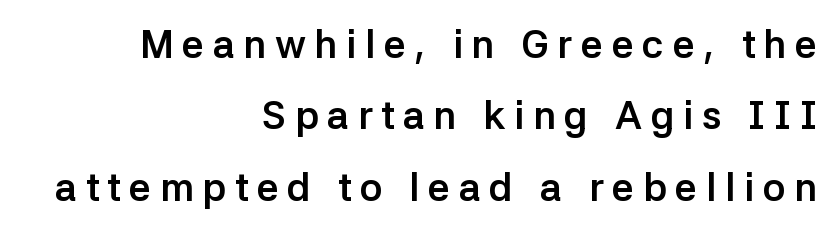
The image shows 39 px semibold sans-serif type, upright; set right-aligned, line spacing 1.83x, unusually wide letter spacing (+0.22 em), not underlined; low stroke contrast and a medium x-height.
